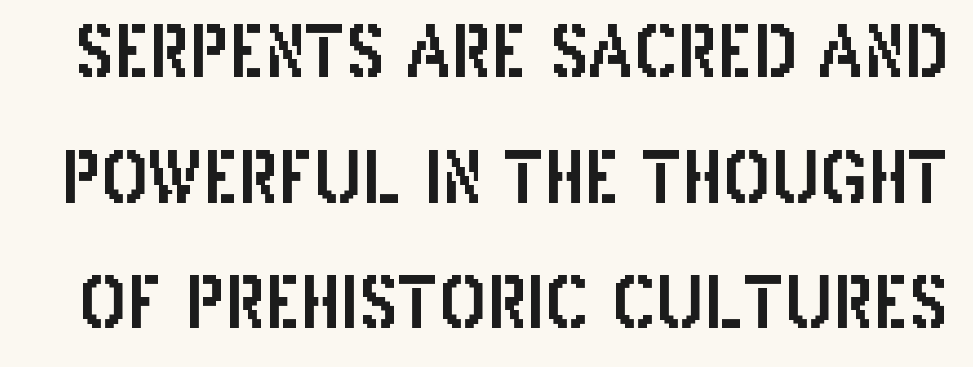
{"serif": "no", "italic": "no", "width": "condensed", "stroke_contrast": "low", "x_height": "large", "monospaced": "no", "underline": "no", "line_spacing_ratio": 1.77, "letter_spacing": "normal", "letter_spacing_em": 0.0, "glyph_px": 71}
